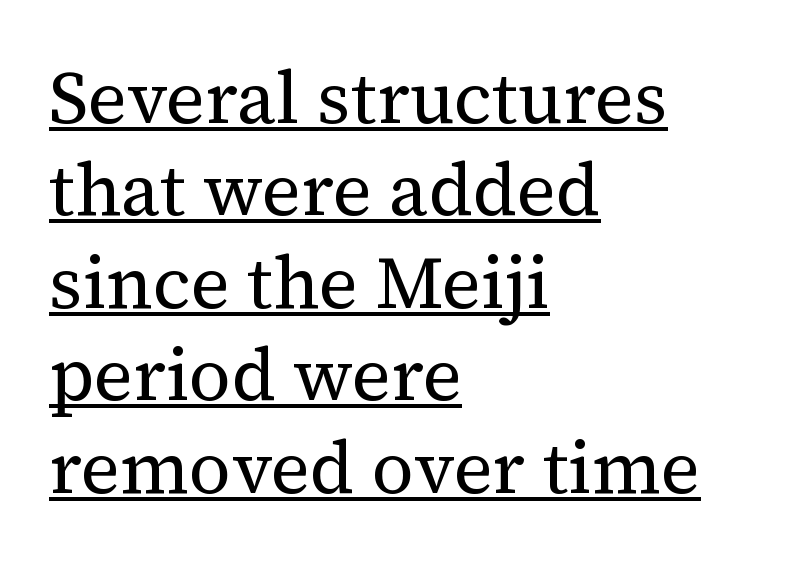
{"serif": "yes", "italic": "no", "bold": "no", "weight": "regular", "width": "normal", "stroke_contrast": "medium", "x_height": "medium", "monospaced": "no", "underline": "yes", "align": "left", "line_spacing": "normal", "line_spacing_ratio": 1.25, "letter_spacing": "normal", "letter_spacing_em": 0.0, "glyph_px": 74}
